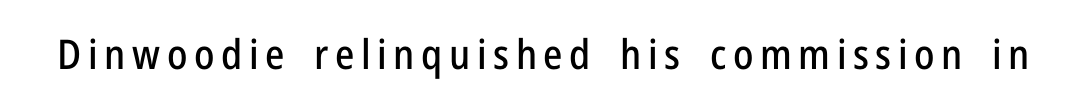
{"serif": "no", "italic": "no", "width": "condensed", "stroke_contrast": "low", "x_height": "medium", "monospaced": "no", "underline": "no", "glyph_px": 41}
